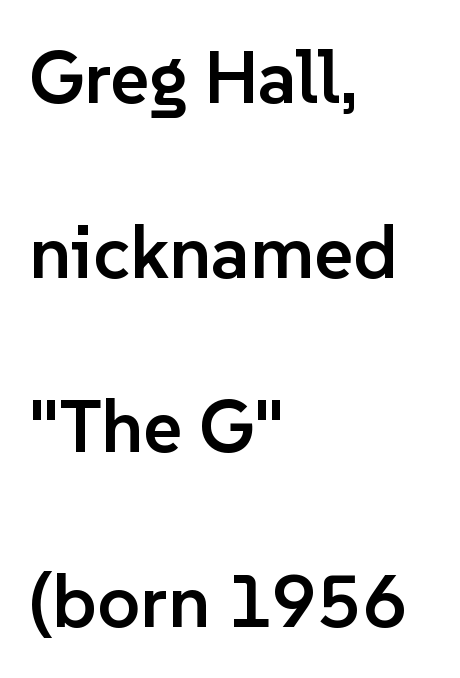
The image shows 75 px semibold sans-serif type, upright; set left-aligned, loose line spacing (2.33x), normal letter spacing, not underlined; low stroke contrast and a medium x-height.
